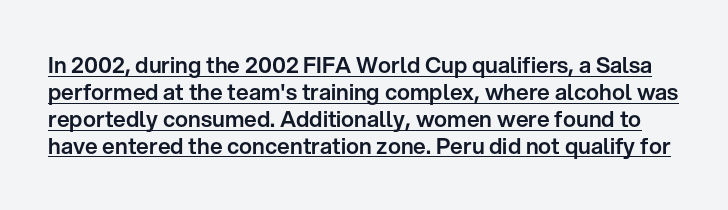
{"italic": "no", "underline": "yes", "line_spacing_ratio": 1.22, "letter_spacing": "normal", "letter_spacing_em": 0.0, "glyph_px": 22}
